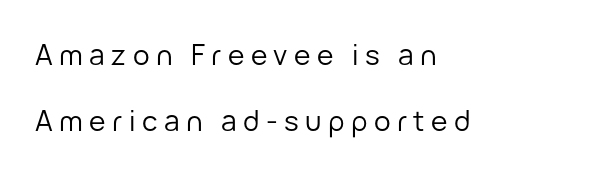
Q: Is the text bold? A: No.
Q: Is the text italic (slanted)? A: No, it is upright.
Q: Is the typeface a serif or a sans-serif typeface? A: Sans-serif.
Q: Is the text underlined? A: No.
Q: How is the paragraph aligned? A: Left-aligned.
Q: Is the spacing between letters normal or unusually wide? A: Unusually wide.
Q: Is the spacing between lines tight, normal or loose? A: Loose.
Q: Width (condensed, normal, or wide)? A: Normal.
Q: Stroke contrast? A: Low.
Q: x-height? A: Medium.
Q: Monospaced? A: No.
